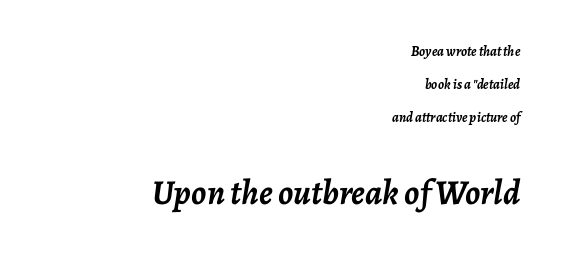
{"italic": "yes", "lean": "right", "slant_degrees": 7, "bold": "yes", "weight": "semibold", "width": "normal", "stroke_contrast": "low", "x_height": "medium", "monospaced": "no", "underline": "no", "align": "right", "line_spacing": "loose", "line_spacing_ratio": 2.36, "letter_spacing": "normal", "letter_spacing_em": 0.0, "larger_block": "second", "size_ratio": 2.5, "glyph_px": 35}
